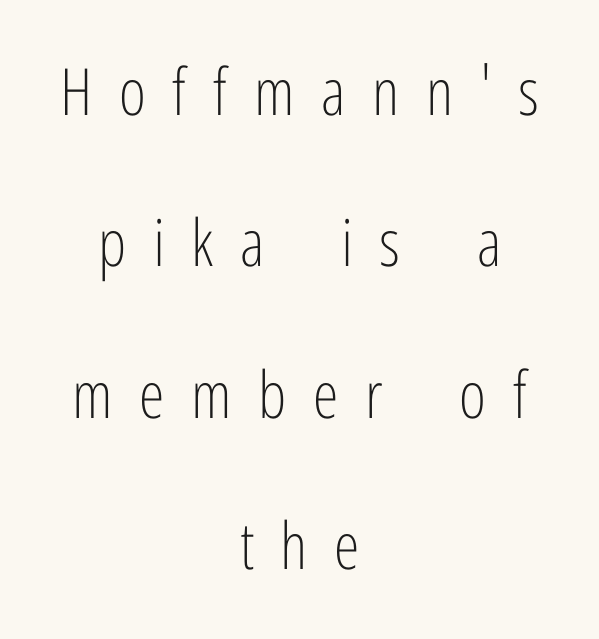
{"serif": "no", "italic": "no", "bold": "no", "weight": "light", "width": "condensed", "stroke_contrast": "low", "x_height": "medium", "monospaced": "no", "underline": "no", "align": "center", "line_spacing": "loose", "line_spacing_ratio": 2.33, "letter_spacing": "wide", "letter_spacing_em": 0.41, "glyph_px": 65}
